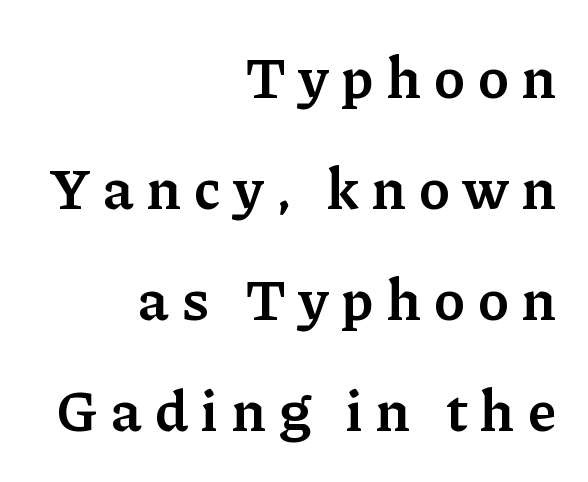
{"serif": "yes", "italic": "no", "bold": "semi", "weight": "semibold", "width": "normal", "stroke_contrast": "low", "x_height": "medium", "monospaced": "no", "underline": "no", "align": "right", "line_spacing_ratio": 1.88, "letter_spacing": "wide", "letter_spacing_em": 0.23, "glyph_px": 59}
